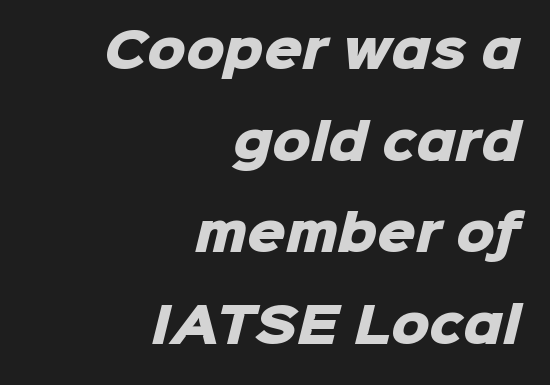
What stands out about the letter spacing? Nothing — it is the standard amount. Check the space under the baseline: it is left empty. In terms of letterform style, serifs are entirely absent. Is the block centered? No — it sits flush against the right margin. I'd describe the lettering as bold — thick and assertive. The lines are spread far apart with generous leading.
